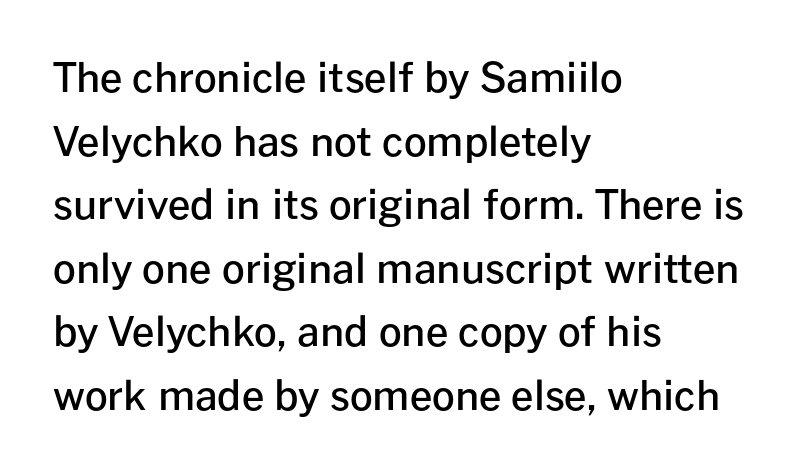
The text block is weighted toward the left margin, trailing off unevenly rightward. Whoever set this chose a conventional vertical rhythm. Descenders hang freely into open space. Does the weight exceed regular? Yes, but only to semibold. Looks like regular typesetting: each glyph gets only the width it needs.
